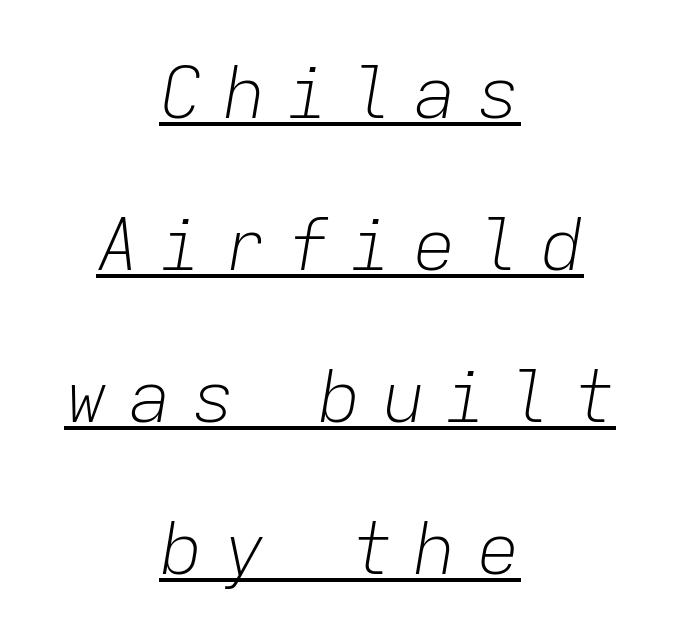
The image shows 72 px light type, italic (leaning right), monospaced; set centered, loose line spacing (2.11x), unusually wide letter spacing (+0.28 em), underlined; low stroke contrast and a medium x-height.
